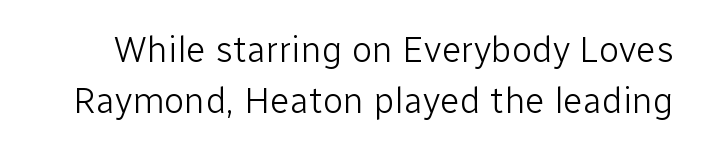
Stroke terminals: plain, sans-serif. Lines of text with bare space underneath. The space between consecutive lines is moderate. Glyph-to-glyph distance matches everyday printed text. Summary of weight: not heavy and not bold. Upright lettering throughout.
